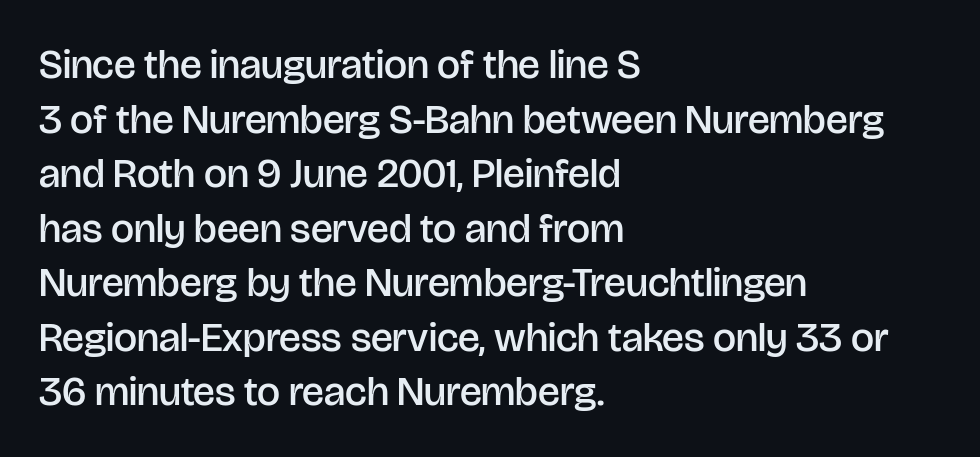
This is the in-between weight designers call semibold or demi. The text block is weighted toward the left margin, trailing off unevenly rightward. The words here are not underlined. Looks like regular typesetting: each glyph gets only the width it needs. The rows are spaced the way most documents space them.
